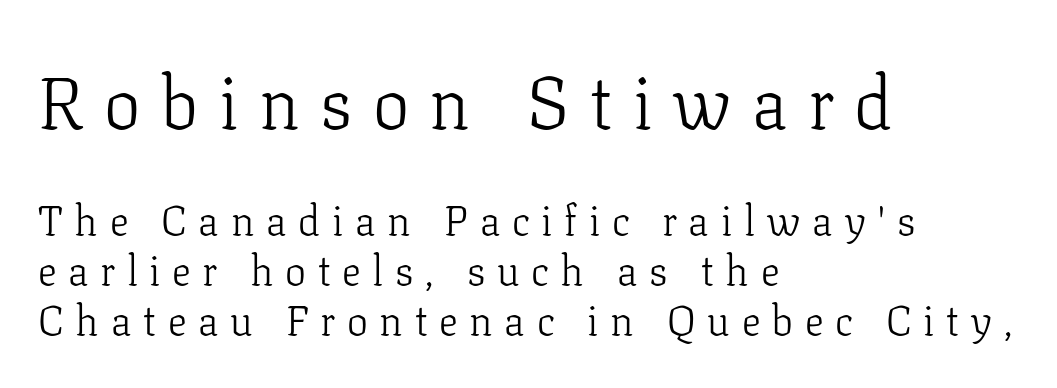
Q: Is the text bold? A: No.
Q: Is the text italic (slanted)? A: No, it is upright.
Q: Is the typeface a serif or a sans-serif typeface? A: Serif.
Q: Is the text underlined? A: No.
Q: How is the paragraph aligned? A: Left-aligned.
Q: Is the spacing between letters normal or unusually wide? A: Unusually wide.
Q: Which block of text is set in a larger size, the first (top) or the second (bottom)? A: The first (top) one.
Q: Width (condensed, normal, or wide)? A: Normal.
Q: Stroke contrast? A: Low.
Q: x-height? A: Medium.
Q: Monospaced? A: No.
